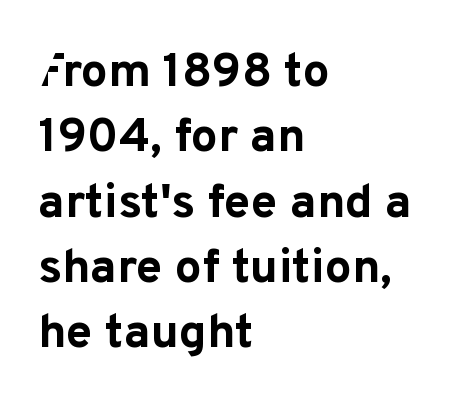
{"serif": "no", "italic": "no", "bold": "yes", "weight": "bold", "width": "normal", "stroke_contrast": "low", "x_height": "medium", "monospaced": "no", "underline": "no", "align": "left", "line_spacing": "normal", "line_spacing_ratio": 1.36, "letter_spacing": "normal", "letter_spacing_em": 0.0, "glyph_px": 48}
